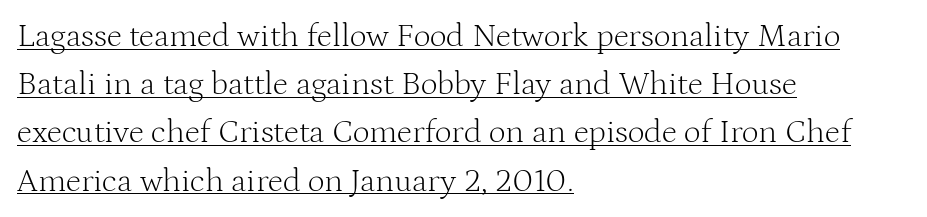
The image shows 33 px light serif type, upright; set left-aligned, normal line spacing (1.46x), normal letter spacing, underlined; medium stroke contrast and a medium x-height.
